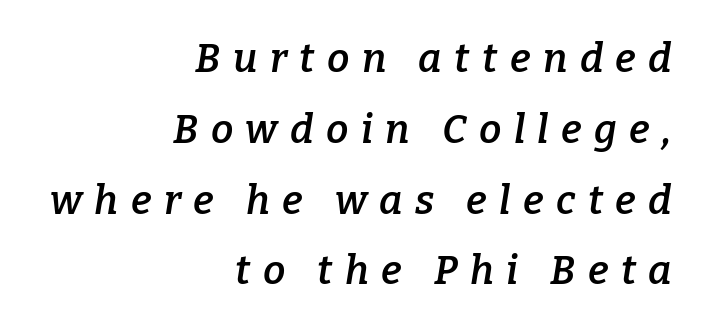
{"serif": "yes", "italic": "yes", "lean": "right", "slant_degrees": 9, "bold": "semi", "weight": "semibold", "width": "normal", "stroke_contrast": "low", "x_height": "medium", "monospaced": "no", "underline": "no", "align": "right", "line_spacing_ratio": 1.77, "letter_spacing": "wide", "letter_spacing_em": 0.31, "glyph_px": 40}
